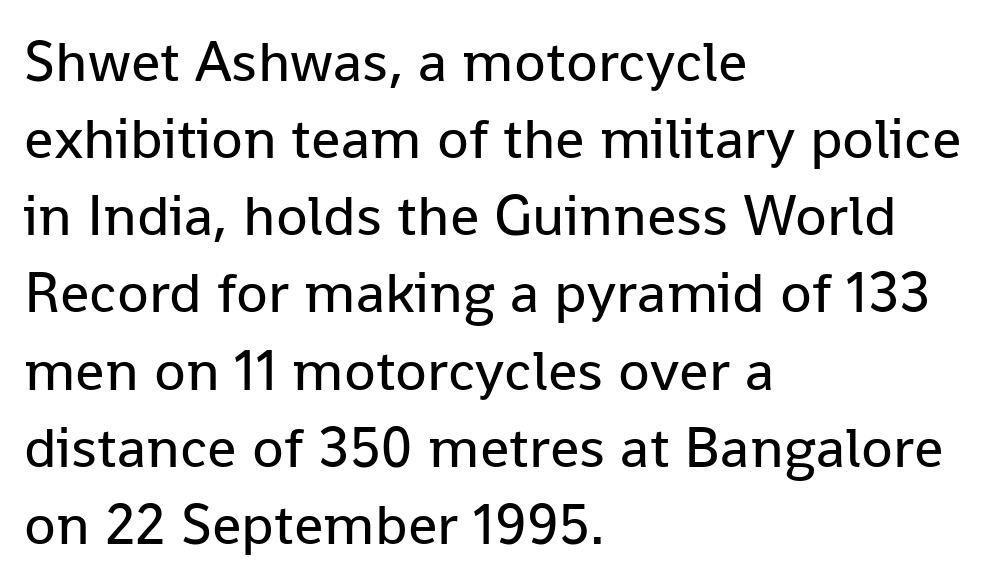
{"serif": "no", "italic": "no", "bold": "no", "weight": "regular", "width": "normal", "stroke_contrast": "low", "x_height": "medium", "monospaced": "no", "underline": "no", "align": "left", "line_spacing": "normal", "line_spacing_ratio": 1.33, "letter_spacing": "normal", "letter_spacing_em": 0.0, "glyph_px": 58}
